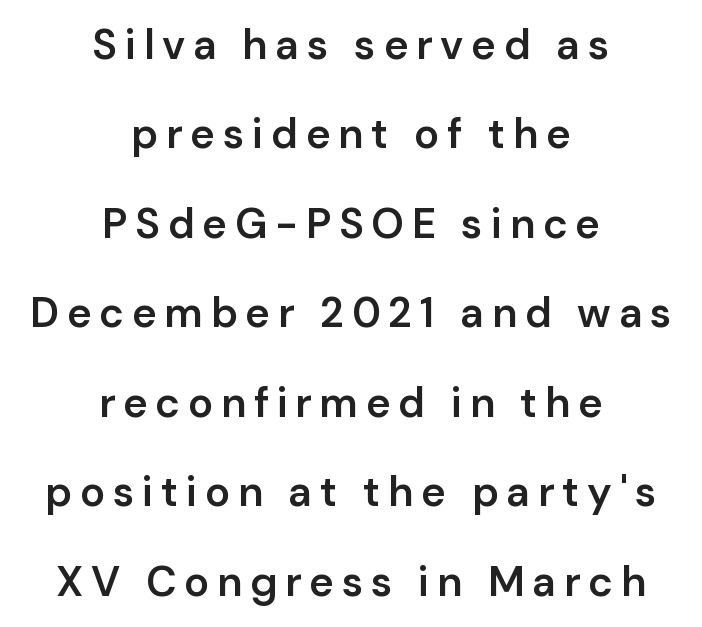
The image shows 42 px semibold sans-serif type, upright; set centered, loose line spacing (2.13x), not underlined; low stroke contrast and a medium x-height.
